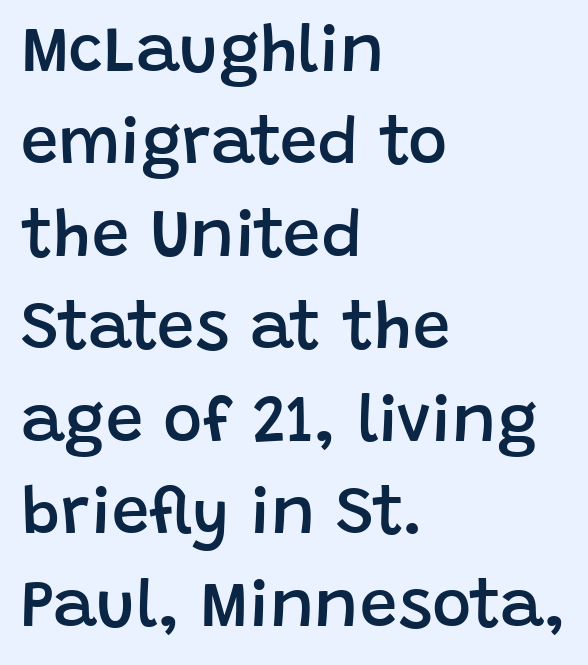
Font category for this specimen: sans-serif. Typesetter's note: demi weight, one step under bold. The rendering keeps characters at their native spacing. These lines stack with their left ends in a neat column. The passage shown stacks its lines at a standard gap.
